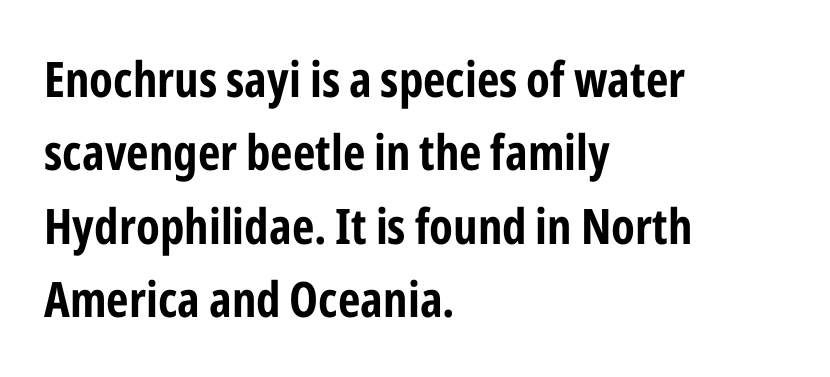
The image shows 49 px bold, condensed sans-serif type, upright; set left-aligned, normal line spacing (1.5x), normal letter spacing, not underlined; low stroke contrast and a medium x-height.
